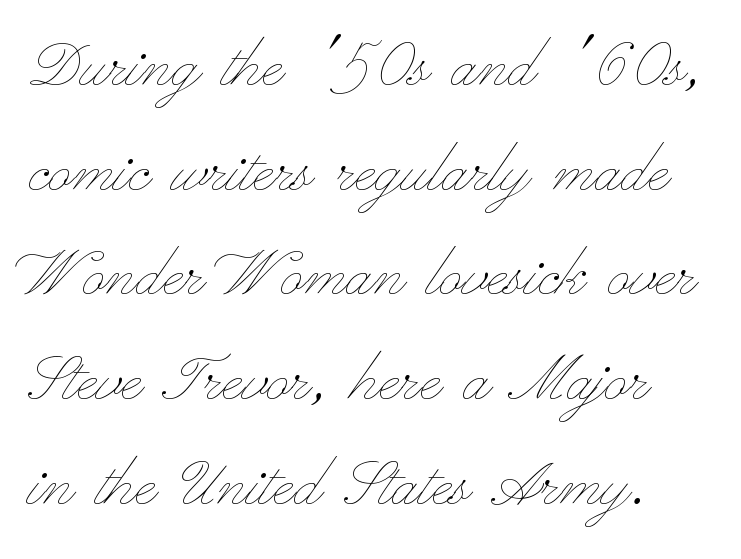
Baseline-to-baseline distance is the conventional proportion of letter height. The face looks like a standard text weight, possibly lighter. The tracking reads as untouched default to a designer's eye. Unmarked baselines from the first word to the last. Each letter keeps its own natural width here, so spacing adapts to shape.
